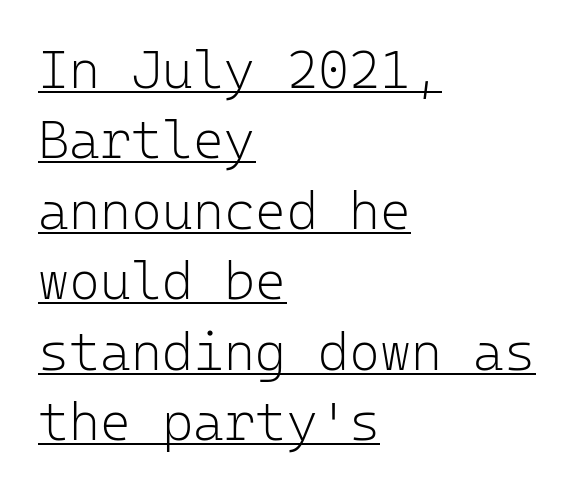
Q: Is the text bold? A: No.
Q: Is the text italic (slanted)? A: No, it is upright.
Q: Is the typeface a serif or a sans-serif typeface? A: Sans-serif.
Q: Is the text underlined? A: Yes.
Q: How is the paragraph aligned? A: Left-aligned.
Q: Is the spacing between letters normal or unusually wide? A: Normal.
Q: Is the spacing between lines tight, normal or loose? A: Normal.
Q: Width (condensed, normal, or wide)? A: Normal.
Q: Stroke contrast? A: Low.
Q: x-height? A: Medium.
Q: Monospaced? A: Yes.
